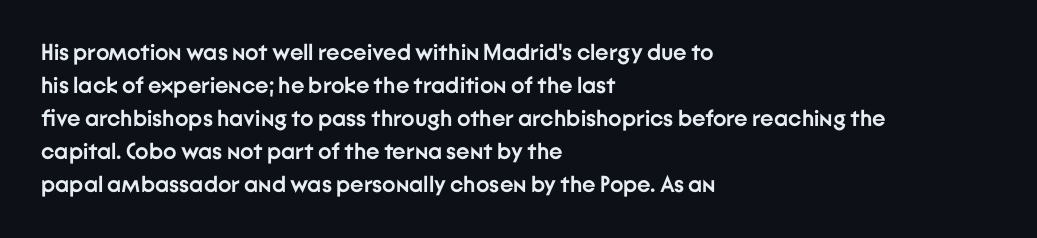
Q: Is the text bold? A: Yes.
Q: Is the text italic (slanted)? A: No, it is upright.
Q: Is the text underlined? A: No.
Q: How is the paragraph aligned? A: Left-aligned.
Q: Is the spacing between letters normal or unusually wide? A: Normal.
Q: Is the spacing between lines tight, normal or loose? A: Normal.
